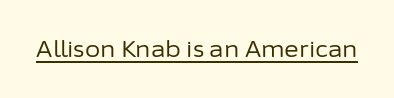
Does a line run under the words? Yes, clearly. Each word holds together tightly as a unit, with standard inter-letter gaps. When letters stand straight like this, we call the style roman or upright. Compared with a typical body face, this is equally light or lighter still.
